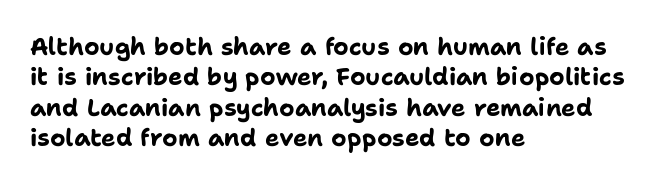
Q: Is the text bold? A: Yes.
Q: Is the text italic (slanted)? A: No, it is upright.
Q: Is the text underlined? A: No.
Q: How is the paragraph aligned? A: Left-aligned.
Q: Is the spacing between letters normal or unusually wide? A: Normal.
Q: Is the spacing between lines tight, normal or loose? A: Normal.
